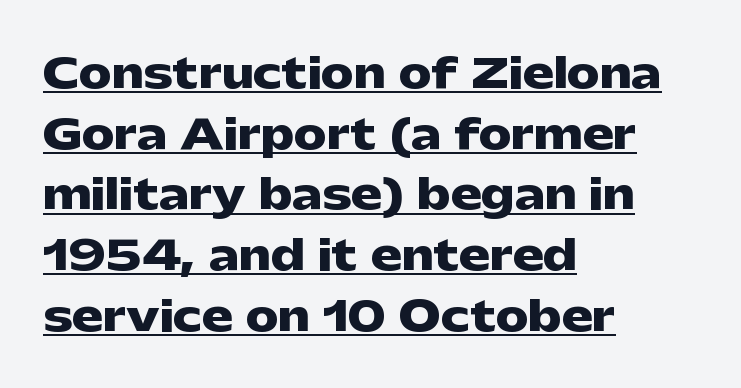
The image shows 41 px heavy, wide sans-serif type, upright; set left-aligned, normal line spacing (1.48x), normal letter spacing, underlined; low stroke contrast and a medium x-height.
